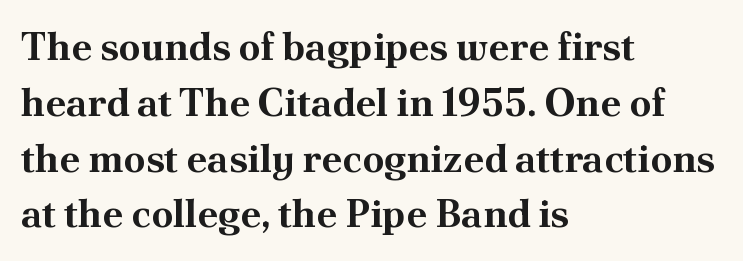
Character widths vary here, with narrow letters taking less room than wide ones. On the weight axis this lands at bold, roughly 700. Caption: multi-line text, flush left, ragged right. The designer left line spacing at the default.
